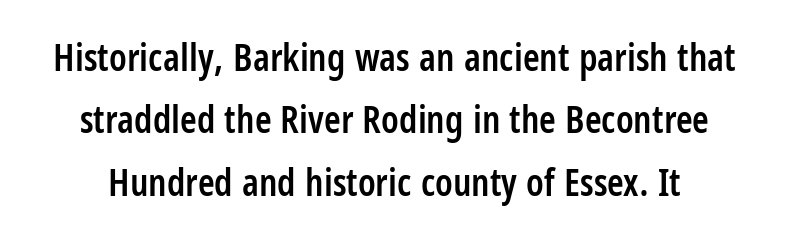
{"serif": "no", "italic": "no", "bold": "semi", "weight": "semibold", "width": "condensed", "stroke_contrast": "low", "x_height": "large", "monospaced": "no", "underline": "no", "line_spacing": "normal", "line_spacing_ratio": 1.64, "letter_spacing": "normal", "letter_spacing_em": 0.0, "glyph_px": 38}
